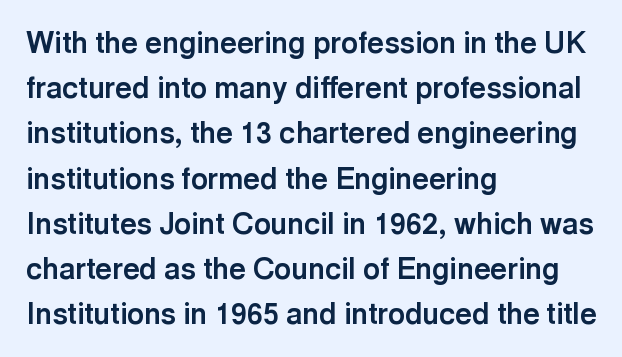
The image shows 29 px bold sans-serif type, upright; set left-aligned, normal line spacing (1.56x), normal letter spacing, not underlined; a medium x-height.
